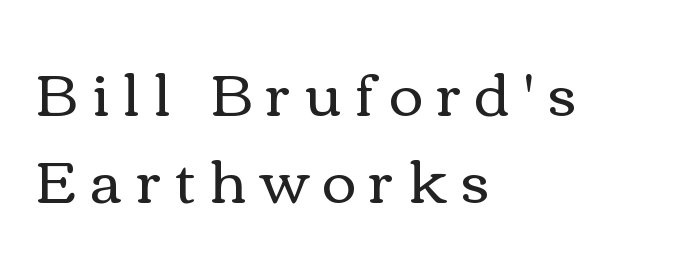
{"italic": "no", "bold": "no", "weight": "regular", "width": "wide", "stroke_contrast": "medium", "x_height": "medium", "monospaced": "no", "underline": "no", "align": "left", "line_spacing": "normal", "line_spacing_ratio": 1.5, "letter_spacing": "wide", "letter_spacing_em": 0.24, "glyph_px": 58}
